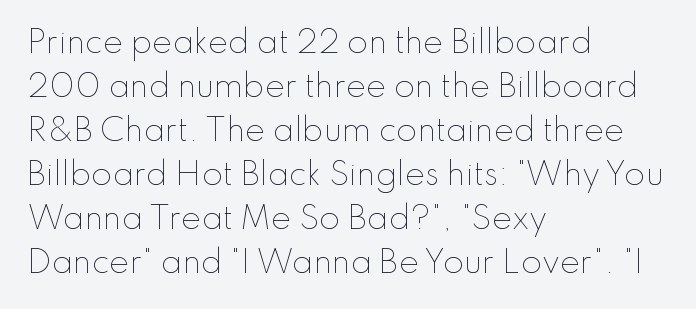
{"italic": "no", "bold": "no", "weight": "thin", "width": "normal", "stroke_contrast": "low", "x_height": "small", "monospaced": "no", "underline": "no", "align": "left", "line_spacing": "normal", "line_spacing_ratio": 1.47, "letter_spacing": "normal", "letter_spacing_em": 0.0, "glyph_px": 30}
